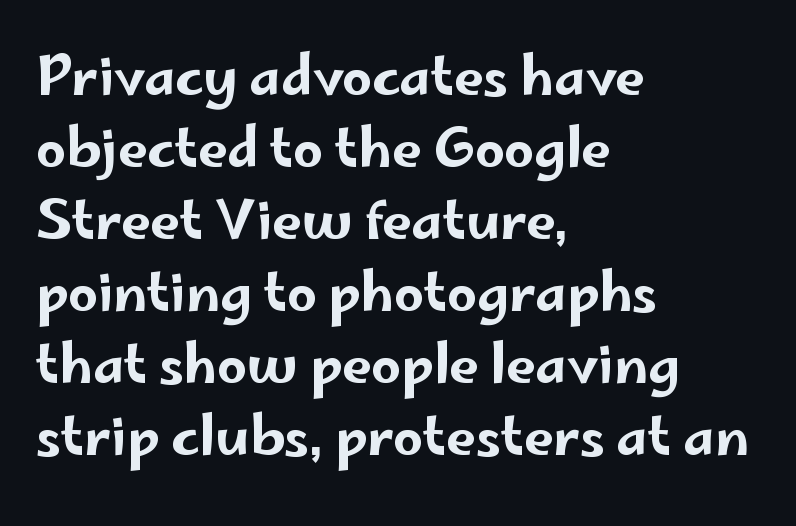
The image shows 53 px wide sans-serif type, upright; set left-aligned, normal line spacing (1.36x), normal letter spacing, not underlined; low stroke contrast and a small x-height.
